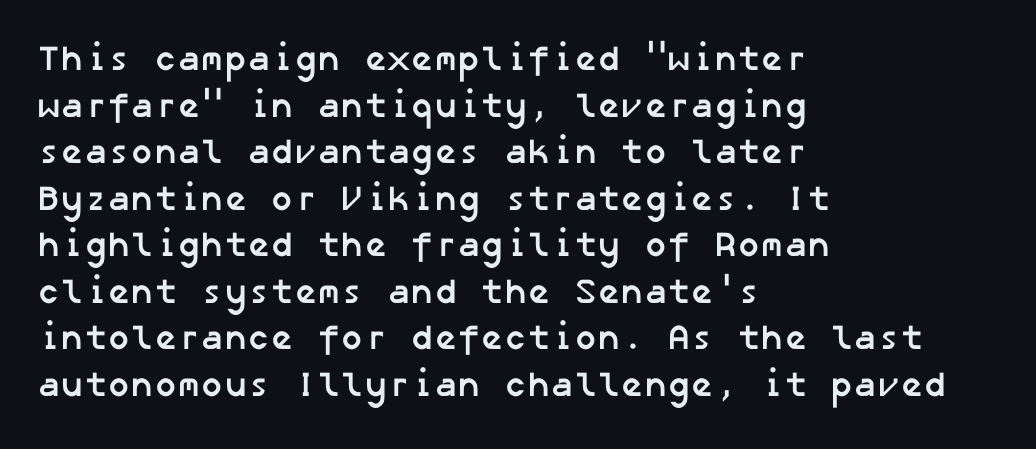
Q: Is the text bold? A: Yes.
Q: Is the typeface a serif or a sans-serif typeface? A: Sans-serif.
Q: Is the text underlined? A: No.
Q: How is the paragraph aligned? A: Left-aligned.
Q: Is the spacing between letters normal or unusually wide? A: Normal.
Q: Is the spacing between lines tight, normal or loose? A: Normal.
Q: Width (condensed, normal, or wide)? A: Normal.
Q: Stroke contrast? A: Low.
Q: x-height? A: Medium.
